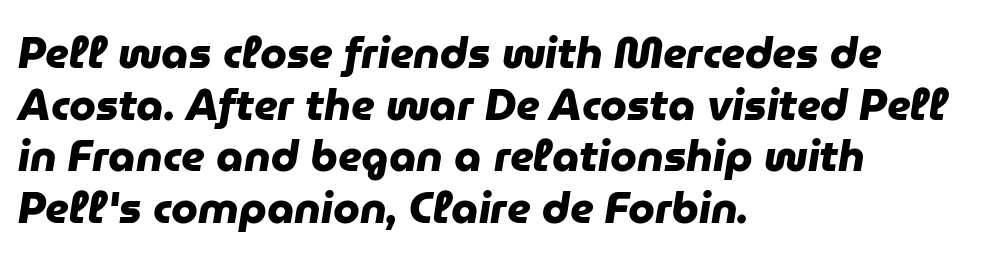
The rendering uses natural spacing where letterforms have individual widths. Tracking here is standard; glyphs follow each other at the usual distance. I'd call this a sans setting — the letters go barefoot. The glyphs are unaccompanied by any horizontal stroke below them. The text block is weighted toward the left margin, trailing off unevenly rightward.
